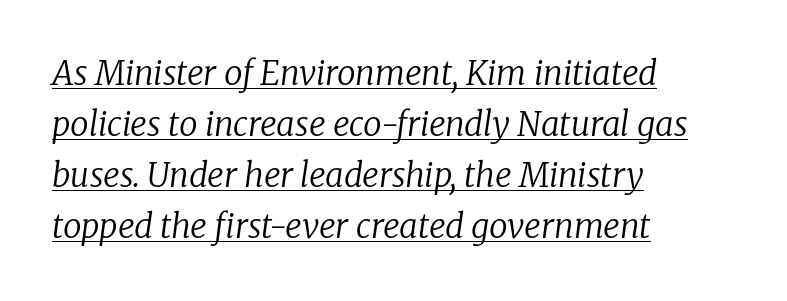
The image shows 33 px regular-weight serif type, italic (leaning right); set left-aligned, normal line spacing (1.55x), normal letter spacing, underlined; low stroke contrast and a medium x-height.
